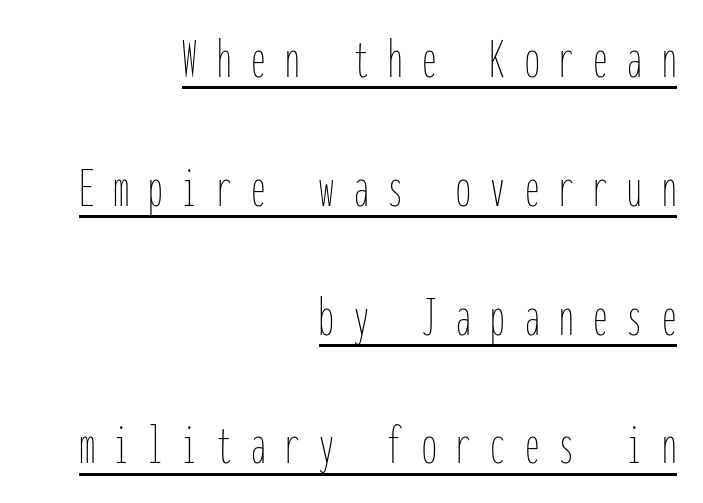
The image shows 58 px thin, condensed type, upright, monospaced; set right-aligned, loose line spacing (2.22x), unusually wide letter spacing (+0.34 em), underlined; low stroke contrast and a medium x-height.
